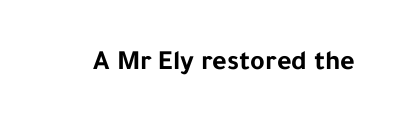
The passage shown is emphatically bold. Observe the ordinary spacing: letters are neighbours, not strangers. Spacing verdict: proportional, widths tailored to each character. The designer went with a sans here, leaving each stem footless. Rule under the text: the space is simply empty.
